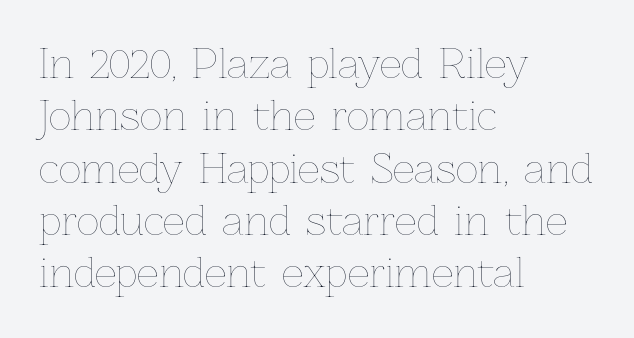
{"italic": "no", "bold": "no", "weight": "thin", "width": "normal", "stroke_contrast": "low", "x_height": "medium", "monospaced": "no", "underline": "no", "align": "left", "line_spacing": "normal", "line_spacing_ratio": 1.34, "letter_spacing": "normal", "letter_spacing_em": 0.0, "glyph_px": 39}
